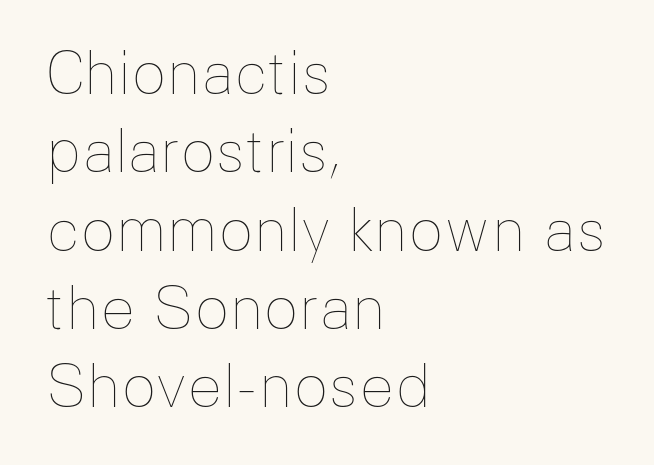
Q: Is the text bold? A: No.
Q: Is the text italic (slanted)? A: No, it is upright.
Q: Is the text underlined? A: No.
Q: How is the paragraph aligned? A: Left-aligned.
Q: Is the spacing between letters normal or unusually wide? A: Normal.
Q: Is the spacing between lines tight, normal or loose? A: Normal.
Q: Width (condensed, normal, or wide)? A: Normal.
Q: Stroke contrast? A: Low.
Q: x-height? A: Medium.
Q: Monospaced? A: No.
